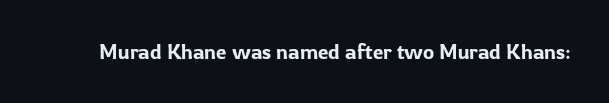
{"italic": "no", "underline": "no", "letter_spacing": "normal", "letter_spacing_em": 0.0, "glyph_px": 21}
